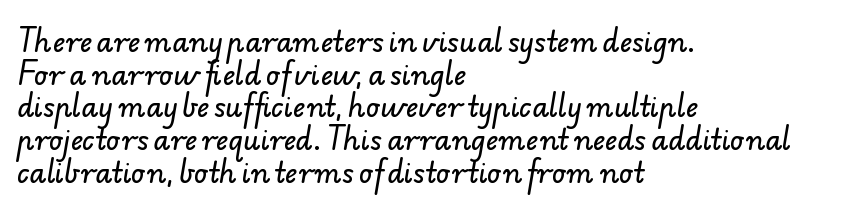
{"underline": "no", "align": "left", "line_spacing_ratio": 1.21, "letter_spacing": "normal", "letter_spacing_em": 0.0, "glyph_px": 27}
